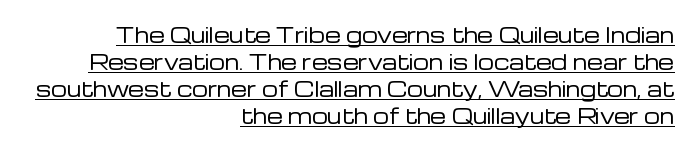
The image shows 20 px text type, upright; set right-aligned, normal line spacing (1.35x), normal letter spacing, underlined.
